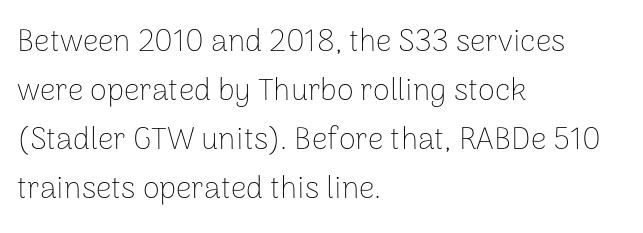
Q: Is the text bold? A: No.
Q: Is the text italic (slanted)? A: No, it is upright.
Q: Is the typeface a serif or a sans-serif typeface? A: Sans-serif.
Q: Is the text underlined? A: No.
Q: How is the paragraph aligned? A: Left-aligned.
Q: Is the spacing between letters normal or unusually wide? A: Normal.
Q: Is the spacing between lines tight, normal or loose? A: Normal.
Q: Width (condensed, normal, or wide)? A: Normal.
Q: Stroke contrast? A: Low.
Q: x-height? A: Medium.
Q: Monospaced? A: No.
